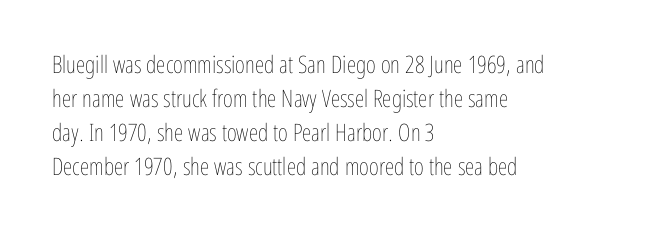
{"italic": "no", "bold": "no", "underline": "no", "align": "left", "line_spacing": "normal", "line_spacing_ratio": 1.41, "letter_spacing": "normal", "letter_spacing_em": 0.0, "glyph_px": 24}
